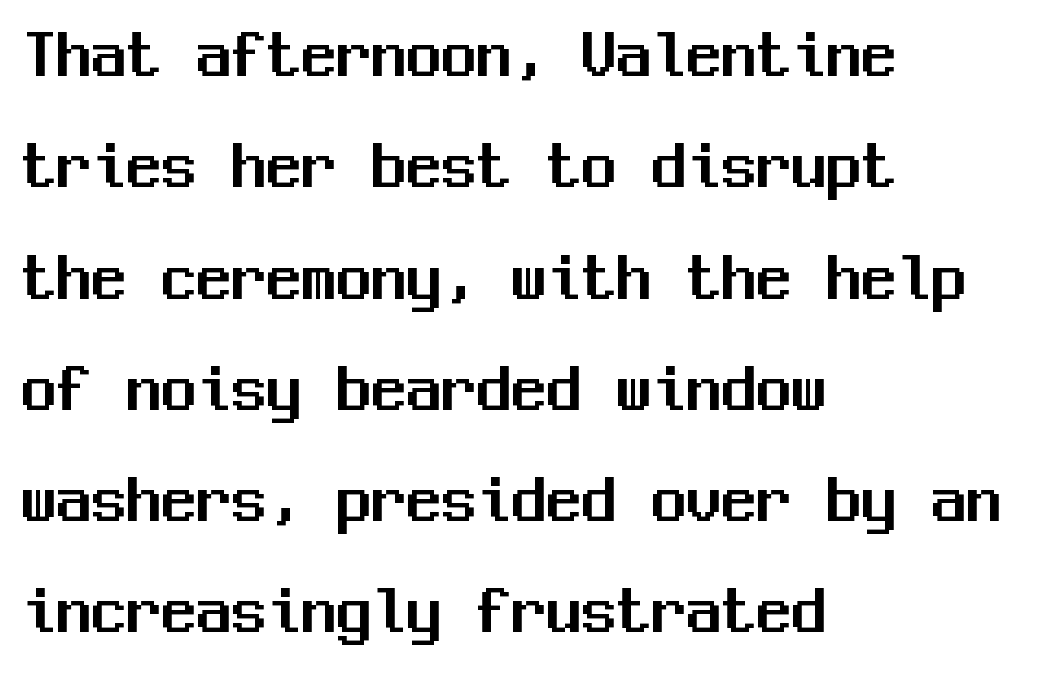
The image shows 70 px sans-serif type, upright, monospaced; set left-aligned, normal line spacing (1.59x), normal letter spacing, not underlined; medium stroke contrast and a medium x-height.
